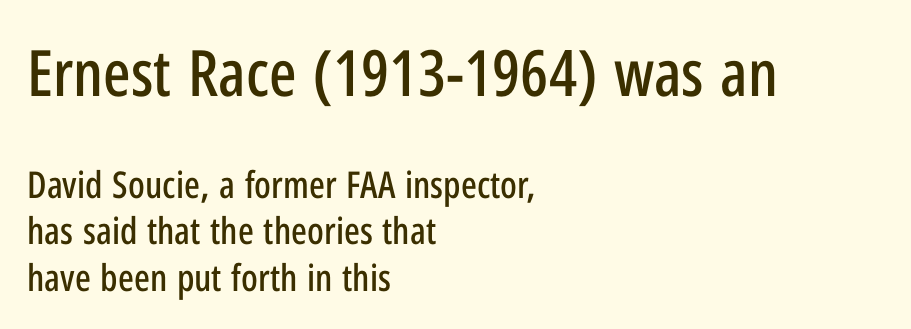
Each letter keeps its own natural width here, so spacing adapts to shape. This sample uses an upright cut, with every glyph sitting square on the baseline. The paragraph has a hard left edge and a soft right edge. There is no visible air inserted between adjacent glyphs.
